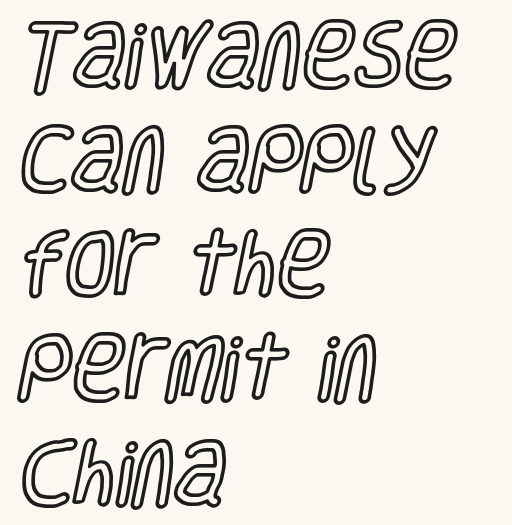
The image shows 72 px condensed type; set left-aligned, normal line spacing (1.45x), normal letter spacing, not underlined; a large x-height.
